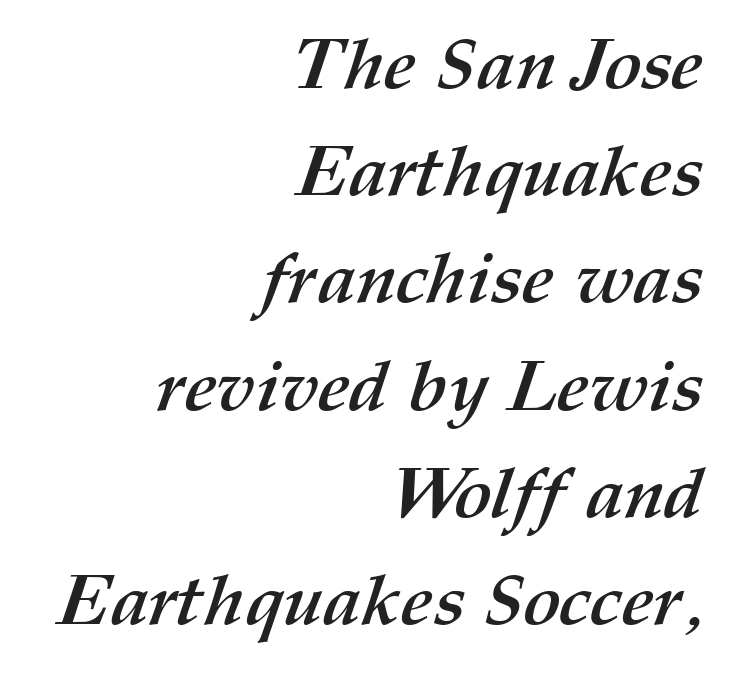
The image shows 71 px semibold type; set right-aligned, normal line spacing (1.51x), normal letter spacing, not underlined; medium stroke contrast and a medium x-height.
